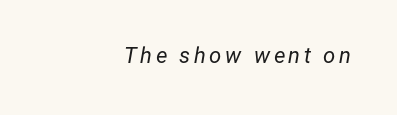
Q: Is the text bold? A: No.
Q: Is the text italic (slanted)? A: Yes, it leans right by about 12 degrees.
Q: Is the text underlined? A: No.
Q: How is the paragraph aligned? A: Right-aligned.
